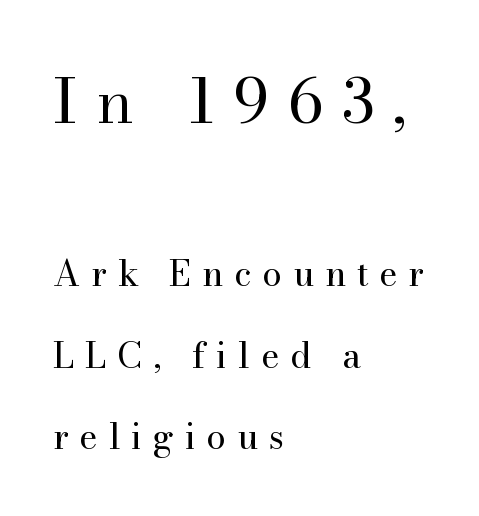
Q: Is the text bold? A: No.
Q: Is the text italic (slanted)? A: No, it is upright.
Q: Is the typeface a serif or a sans-serif typeface? A: Serif.
Q: Is the text underlined? A: No.
Q: How is the paragraph aligned? A: Left-aligned.
Q: Is the spacing between letters normal or unusually wide? A: Unusually wide.
Q: Is the spacing between lines tight, normal or loose? A: Loose.
Q: Which block of text is set in a larger size, the first (top) or the second (bottom)? A: The first (top) one.
Q: Width (condensed, normal, or wide)? A: Normal.
Q: Stroke contrast? A: High.
Q: x-height? A: Small.
Q: Monospaced? A: No.
